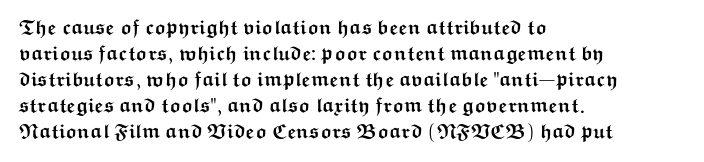
The image shows 20 px bold type, upright; set left-aligned, normal line spacing (1.3x), normal letter spacing, not underlined.
